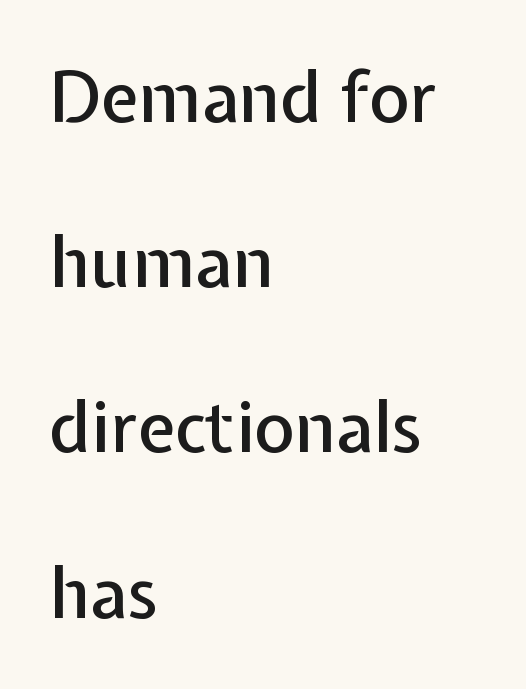
The image shows 70 px sans-serif type, upright; set left-aligned, loose line spacing (2.36x), normal letter spacing, not underlined; low stroke contrast and a medium x-height.
